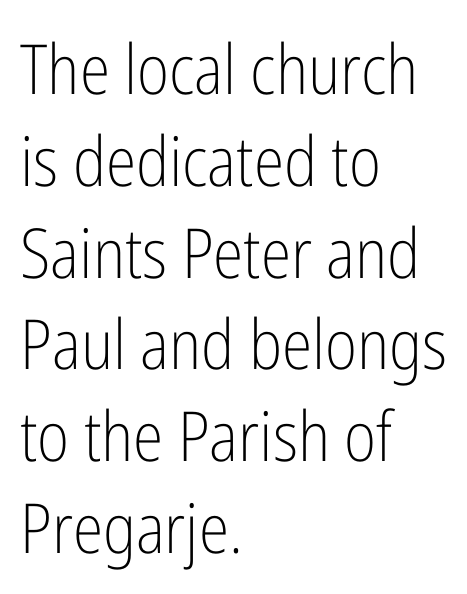
The image shows 69 px light, condensed sans-serif type, upright; set left-aligned, normal line spacing (1.33x), normal letter spacing, not underlined; low stroke contrast and a medium x-height.
